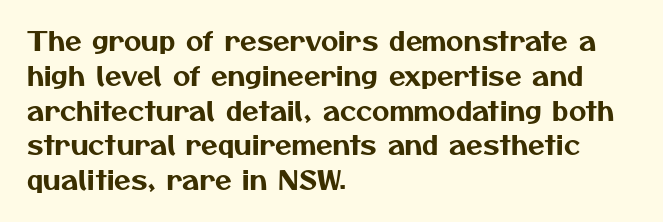
Only glyphs here, with clear space below each row. Students, note that the glyphs here touch the page at normal intervals. Regular leading. The ragged edge is on the right, which tells us the setting is flush left.
